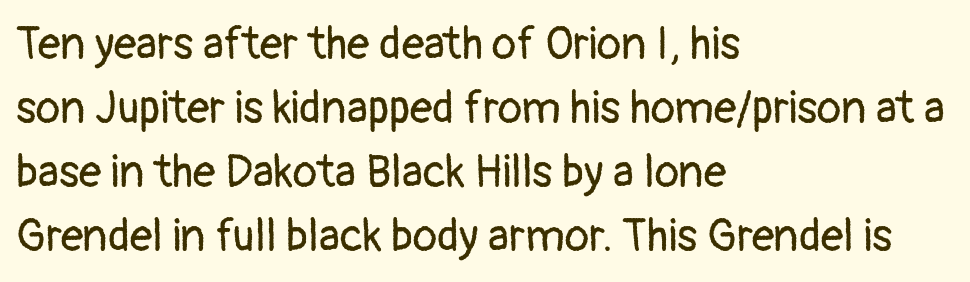
Q: Is the text bold? A: No.
Q: Is the text italic (slanted)? A: No, it is upright.
Q: Is the typeface a serif or a sans-serif typeface? A: Sans-serif.
Q: Is the text underlined? A: No.
Q: How is the paragraph aligned? A: Left-aligned.
Q: Is the spacing between letters normal or unusually wide? A: Normal.
Q: Is the spacing between lines tight, normal or loose? A: Normal.
Q: Width (condensed, normal, or wide)? A: Normal.
Q: Stroke contrast? A: Low.
Q: x-height? A: Medium.
Q: Monospaced? A: No.
